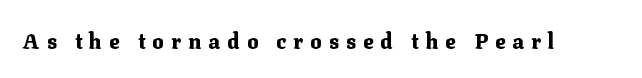
The image shows 21 px bold type, upright; set unusually wide letter spacing (+0.34 em), not underlined.
